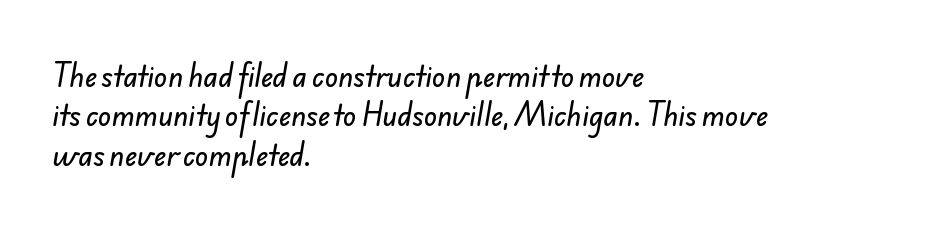
{"underline": "no", "align": "left", "line_spacing": "normal", "line_spacing_ratio": 1.46, "letter_spacing": "normal", "letter_spacing_em": 0.0, "glyph_px": 27}
